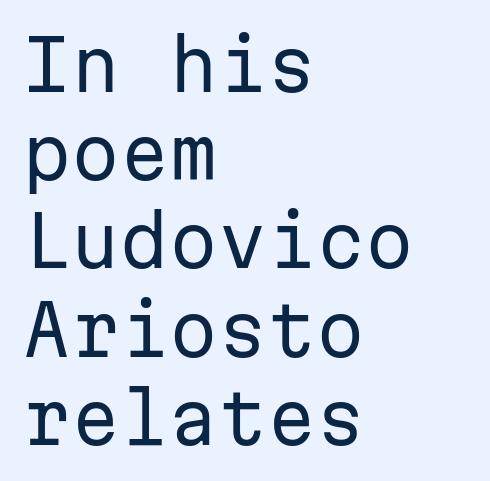
Decoration check: the copy has no underline. What stands out about the letter spacing? Nothing — it is the standard amount. The setting favours the left margin, as ordinary paragraphs usually do. Notice how descenders clear the ascenders below comfortably — that's standard leading. These lines are rendered in a fixed-pitch font. Stroke terminals: plain, sans-serif.
